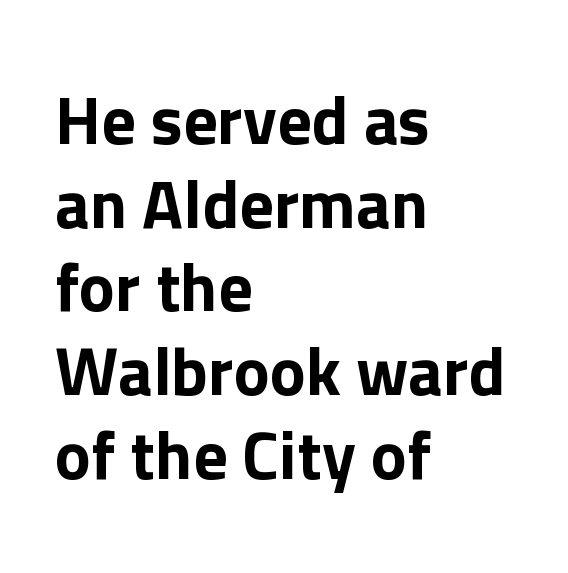
The image shows 68 px sans-serif type, upright; set left-aligned, line spacing 1.23x, normal letter spacing, not underlined; low stroke contrast and a medium x-height.
